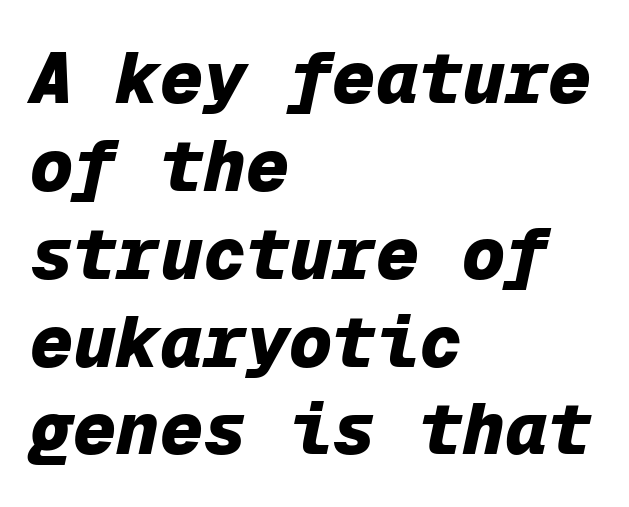
Spacing verdict: monospaced, one width for all characters. Slant detected: the letters are inclined. This rendering features lettering with no underline. The face used here has the dense, thick strokes of a bold. Inter-character spacing is left at the font's built-in metrics. Is the block centered? No — it sits flush against the left margin.
